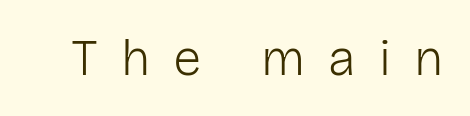
{"serif": "no", "italic": "no", "bold": "no", "weight": "light", "width": "normal", "stroke_contrast": "low", "x_height": "medium", "monospaced": "no", "underline": "no", "letter_spacing": "wide", "letter_spacing_em": 0.45, "glyph_px": 51}
